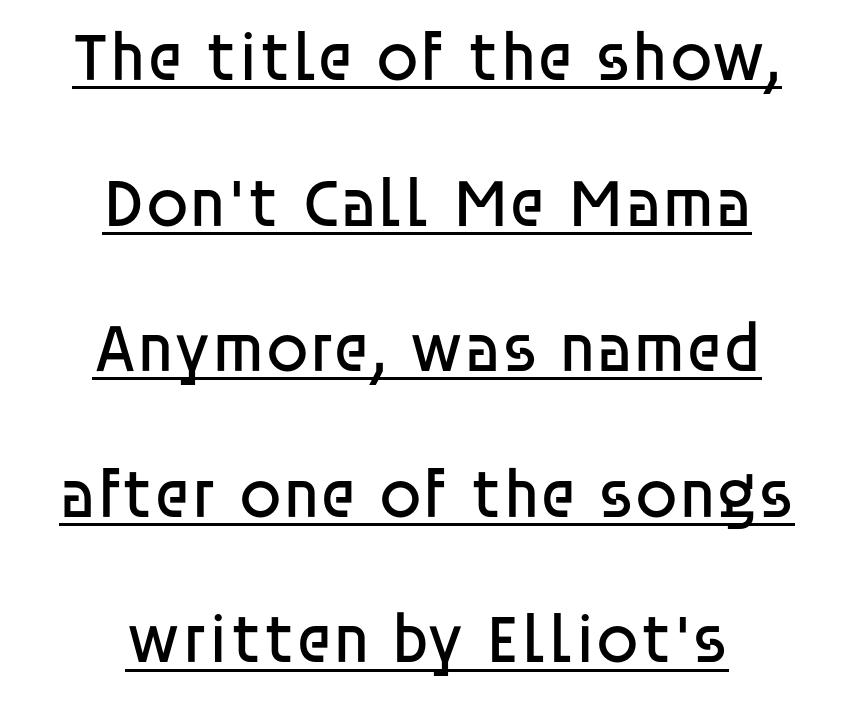
Q: Is the text bold? A: No.
Q: Is the text italic (slanted)? A: No, it is upright.
Q: Is the typeface a serif or a sans-serif typeface? A: Sans-serif.
Q: Is the text underlined? A: Yes.
Q: How is the paragraph aligned? A: Centered.
Q: Is the spacing between letters normal or unusually wide? A: Normal.
Q: Is the spacing between lines tight, normal or loose? A: Loose.
Q: Width (condensed, normal, or wide)? A: Normal.
Q: Stroke contrast? A: Low.
Q: x-height? A: Large.
Q: Monospaced? A: No.
